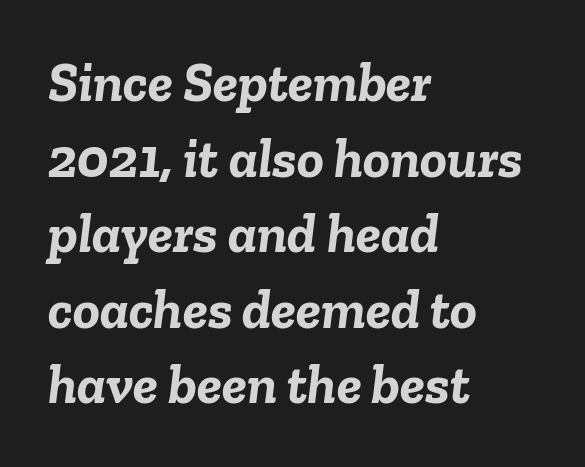
A classic flush-left, rag-right setting is used for this passage. The face used here is rendered with its standard letterfit. Chunky letters — that's bold for sure. The passage shown is not underscored anywhere.
